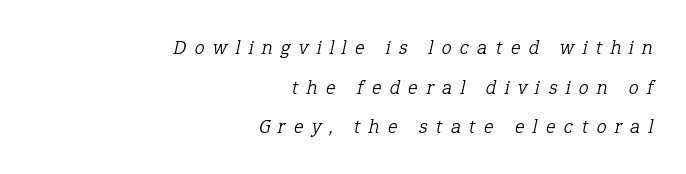
The whole block is typeset with a tilt. The strip under each line holds only bare page. Is there much room between lines? Yes — plenty of vertical air separates them. The type is letterspaced generously, with wide tracking. Summary of weight: not heavy and not bold.
